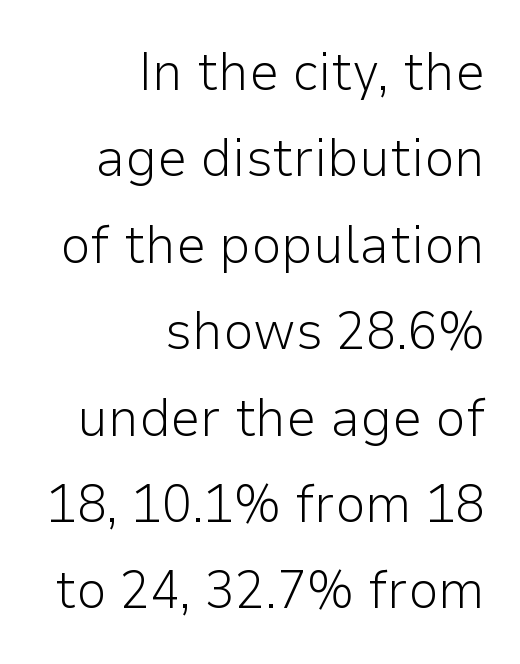
The image shows 54 px light sans-serif type, upright; set right-aligned, normal line spacing (1.6x), normal letter spacing, not underlined; low stroke contrast and a medium x-height.
